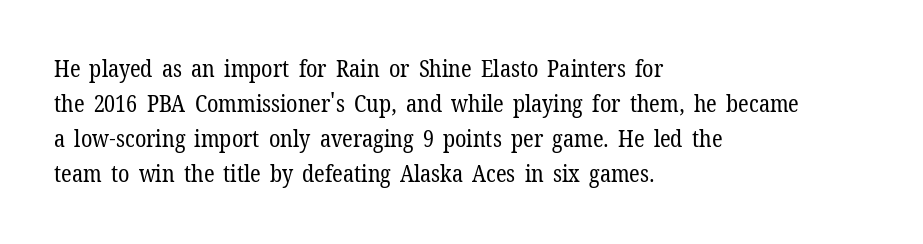
Weight: not bold — regular or lighter. The typesetter chose a ragged-right arrangement here. Each new line begins a customary step beneath the previous one. You could call the tracking neutral — neither tight nor loose. Only glyphs here, with clear space below each row. You can tell it's not italic because the verticals are truly vertical.
